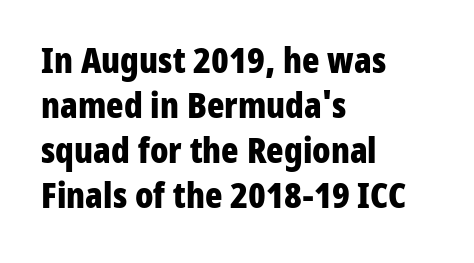
{"serif": "no", "italic": "no", "bold": "yes", "weight": "bold", "width": "condensed", "stroke_contrast": "low", "x_height": "medium", "monospaced": "no", "underline": "no", "align": "left", "line_spacing": "normal", "line_spacing_ratio": 1.25, "letter_spacing": "normal", "letter_spacing_em": 0.0, "glyph_px": 36}
